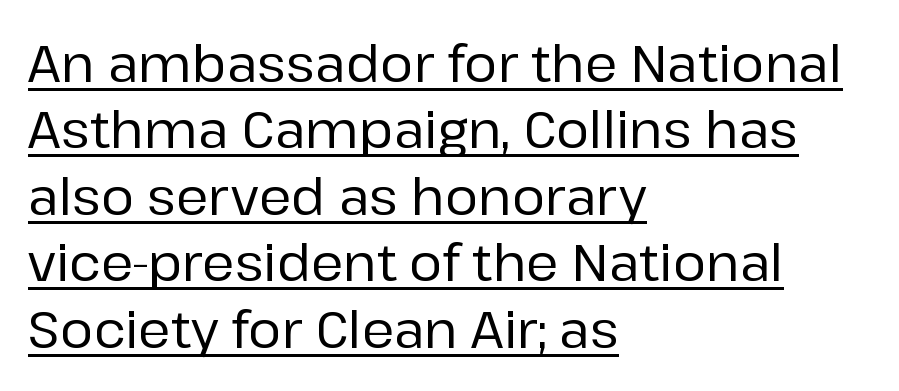
Q: Is the text italic (slanted)? A: No, it is upright.
Q: Is the typeface a serif or a sans-serif typeface? A: Sans-serif.
Q: Is the text underlined? A: Yes.
Q: How is the paragraph aligned? A: Left-aligned.
Q: Is the spacing between letters normal or unusually wide? A: Normal.
Q: Is the spacing between lines tight, normal or loose? A: Normal.
Q: Width (condensed, normal, or wide)? A: Normal.
Q: Stroke contrast? A: Low.
Q: x-height? A: Medium.
Q: Monospaced? A: No.
